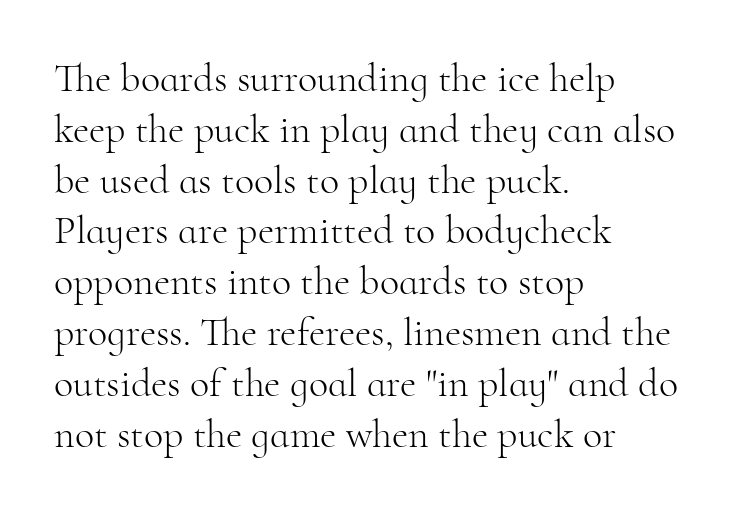
The image shows 40 px light serif type, upright; set left-aligned, normal line spacing (1.27x), normal letter spacing, not underlined; high stroke contrast and a small x-height.
